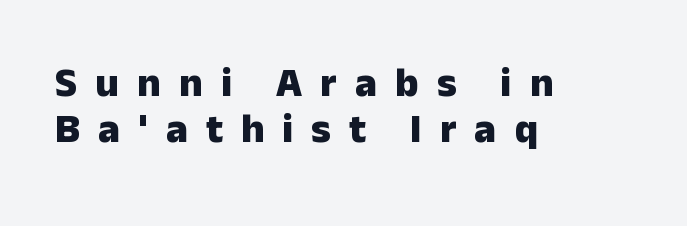
A clean baseline with only descenders dipping below it. Quick note: interline space is minimal. The letters advance in unequal steps, a hallmark of proportional type. The letters carry no serifs — their stems end cleanly without finishing strokes. Glyph-to-glyph distance is far greater than everyday printed text. Heft: maximum for text — a bold.
